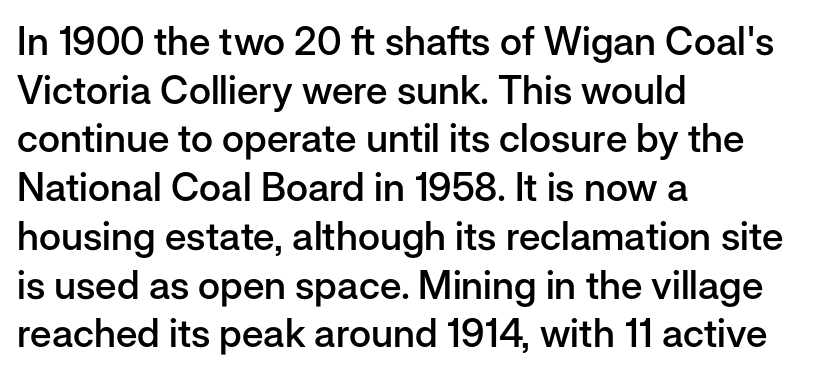
Decoration check: the copy has no underline. You can tell from the bare stems that sans-serif type was used. Typesetter's note: demi weight, one step under bold. It's the straight-up-and-down kind of type. The rendering anchors every line to the left-hand side.
